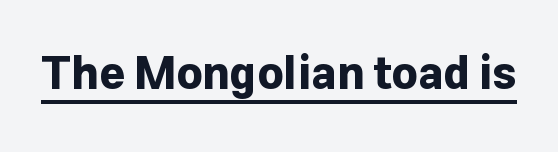
The image shows 45 px bold sans-serif type, upright; set normal letter spacing, underlined; low stroke contrast and a medium x-height.
